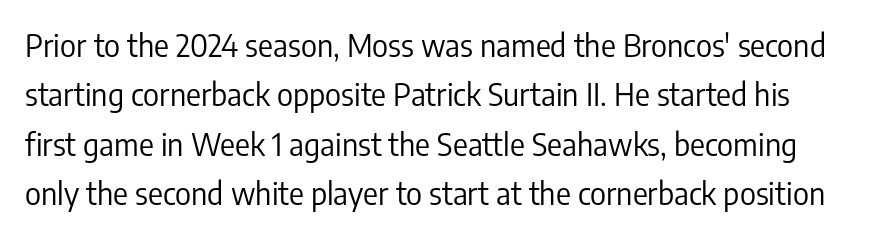
The specimen omits any rule beneath the text block's lines. Students, observe: this is what conventionally led text looks like. The font's upright variant was chosen for this text. Characters follow at the spacing the type designer built in. This sample has the flowing, uneven cadence of proportional lettering. Unlike a traditional serif, this face leaves its strokes unadorned.
